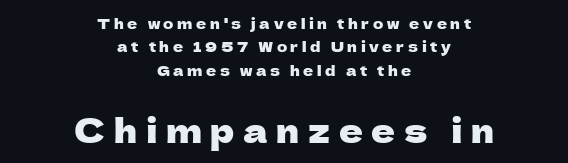
The image shows 33 px sans-serif type, upright; set centered, normal line spacing (1.67x), unusually wide letter spacing (+0.26 em), not underlined; the second (bottom) block is 2.36x larger; low stroke contrast and a medium x-height.
